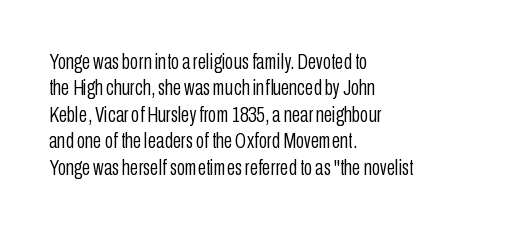
{"italic": "no", "bold": "no", "underline": "no", "align": "left", "line_spacing_ratio": 1.2, "letter_spacing": "normal", "letter_spacing_em": 0.0, "glyph_px": 22}
